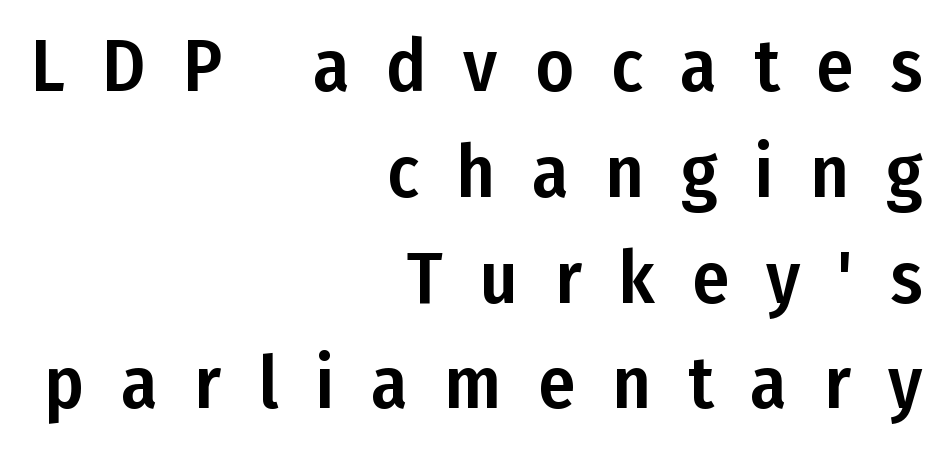
The image shows 74 px condensed sans-serif type, upright; set right-aligned, normal line spacing (1.43x), unusually wide letter spacing (+0.5 em), not underlined; low stroke contrast and a medium x-height.
